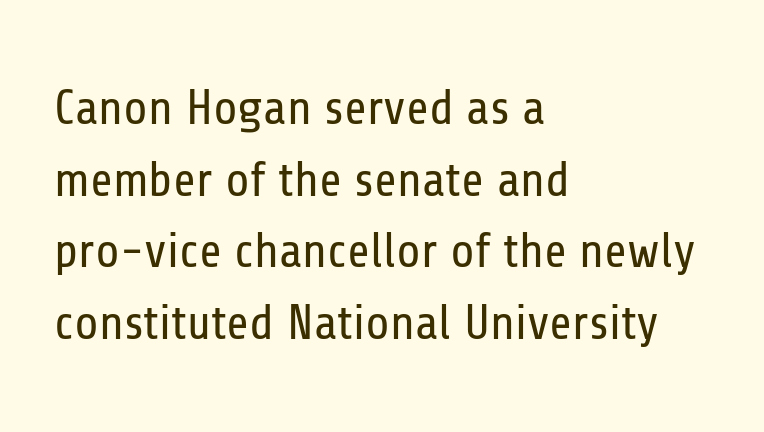
The strokes are not fattened; the text isn't bold. These lines are rendered in a variable-pitch font. The designer went with a sans here, leaving each stem footless. Bare-footed words on every line.
